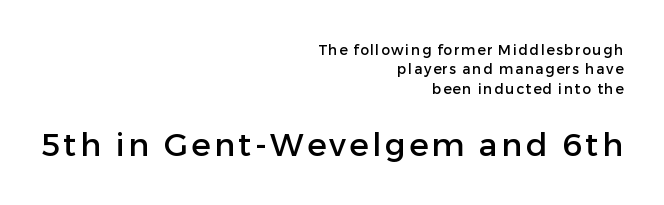
Q: Is the text italic (slanted)? A: No, it is upright.
Q: Is the typeface a serif or a sans-serif typeface? A: Sans-serif.
Q: Is the text underlined? A: No.
Q: How is the paragraph aligned? A: Right-aligned.
Q: Is the spacing between lines tight, normal or loose? A: Normal.
Q: Which block of text is set in a larger size, the first (top) or the second (bottom)? A: The second (bottom) one.
Q: Width (condensed, normal, or wide)? A: Normal.
Q: Stroke contrast? A: Low.
Q: x-height? A: Medium.
Q: Monospaced? A: No.
